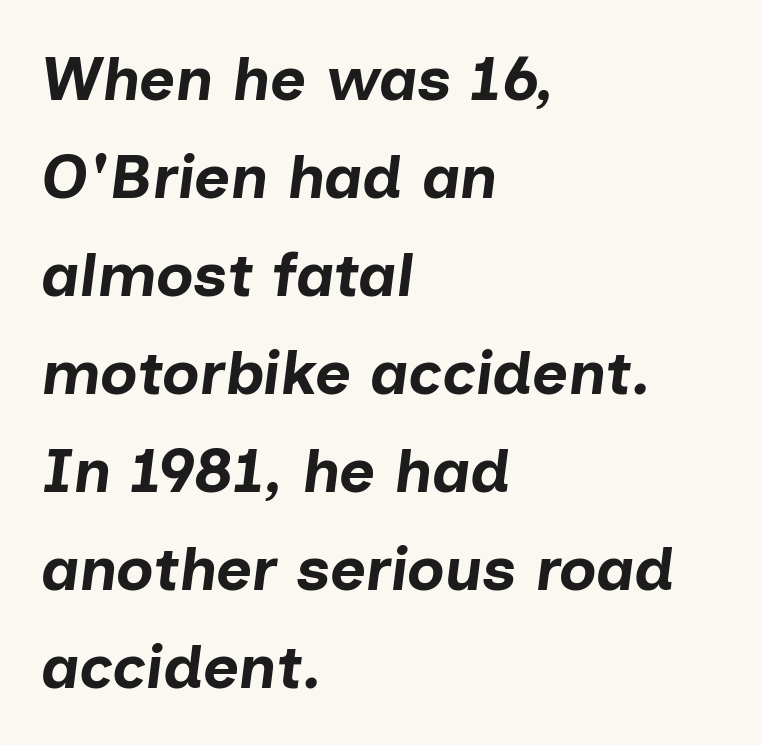
{"italic": "yes", "lean": "right", "slant_degrees": 7, "bold": "yes", "weight": "bold", "width": "normal", "stroke_contrast": "low", "x_height": "medium", "monospaced": "no", "underline": "no", "align": "left", "line_spacing": "normal", "line_spacing_ratio": 1.58, "letter_spacing": "normal", "letter_spacing_em": 0.0, "glyph_px": 62}
